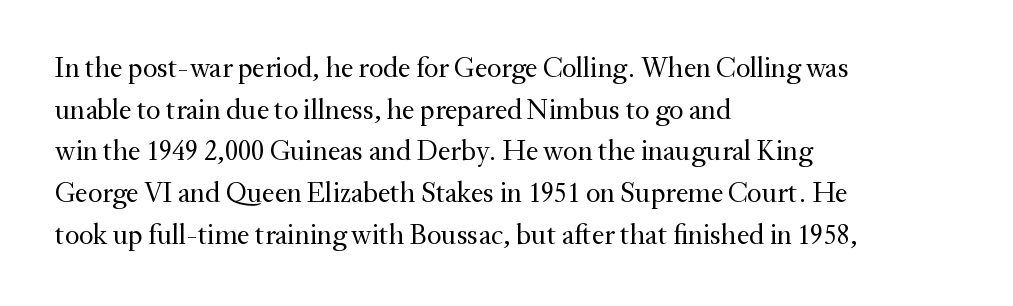
{"serif": "yes", "italic": "no", "bold": "no", "weight": "regular", "width": "normal", "stroke_contrast": "medium", "x_height": "small", "monospaced": "no", "underline": "no", "align": "left", "line_spacing": "normal", "line_spacing_ratio": 1.49, "letter_spacing": "normal", "letter_spacing_em": 0.0, "glyph_px": 28}
